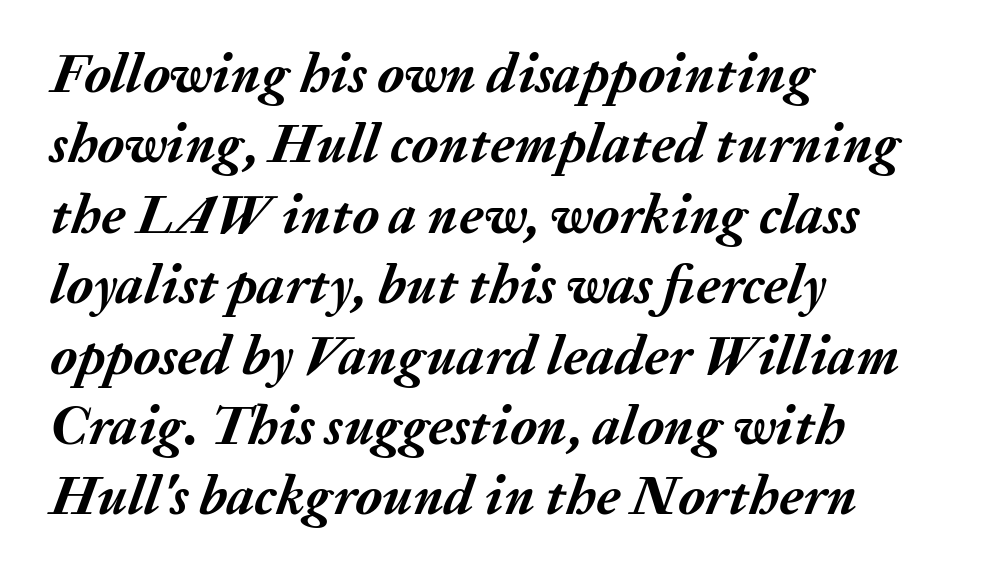
Compared with an ordinary text face, these strokes are far heavier — a full bold. The lines sit at an ordinary, default distance from one another. Varying glyph widths throughout — classic text-font behaviour. The lettering tilts uniformly, giving the passage an italic look. The passage shown has conventional tracking throughout. Glance below the letters and you will spot only blank space.
